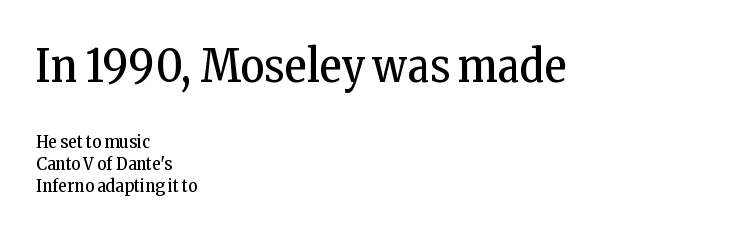
All the whitespace from short lines collects on the right. This reads as an unemphasized weight, regular at the heaviest. The zone under the glyphs is completely vacant. Old-style or modern, the face here clearly has serifs. A roman cut, with each character standing at attention. These lines are rendered in a variable-pitch font.
